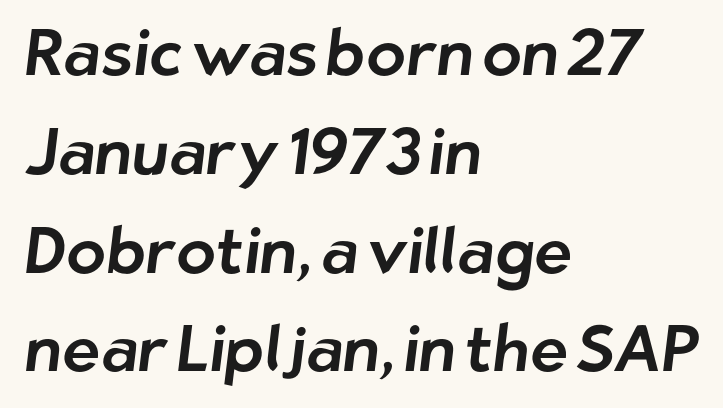
The face used here is proportionally spaced, like ordinary book or web type. Visually the block forms a straight wall on the left and a jagged coastline on the right. Quick note: interline space is typical. The area under the type is left untouched. The passage shown is typeset with a sans-serif family.
